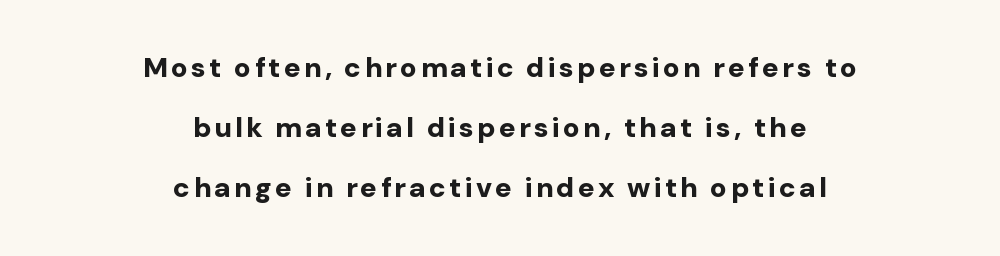
Pretty heavy lettering here — definitely bold. The string is rendered with underlining switched off. Typeset on center — no edge is straight. The passage shown stacks its lines with a broad gap. In terms of posture, this sample is upright. The characters display no serif detailing; their extremities are plain.
